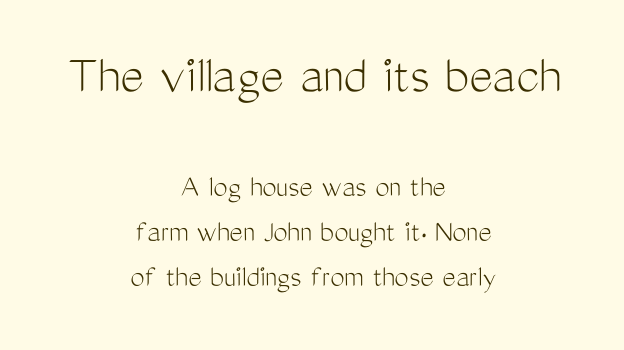
Q: Is the text bold? A: No.
Q: Is the text italic (slanted)? A: No, it is upright.
Q: Is the typeface a serif or a sans-serif typeface? A: Sans-serif.
Q: Is the text underlined? A: No.
Q: How is the paragraph aligned? A: Centered.
Q: Is the spacing between letters normal or unusually wide? A: Normal.
Q: Is the spacing between lines tight, normal or loose? A: Normal.
Q: Which block of text is set in a larger size, the first (top) or the second (bottom)? A: The first (top) one.
Q: Width (condensed, normal, or wide)? A: Condensed.
Q: Stroke contrast? A: Medium.
Q: x-height? A: Medium.
Q: Monospaced? A: No.
